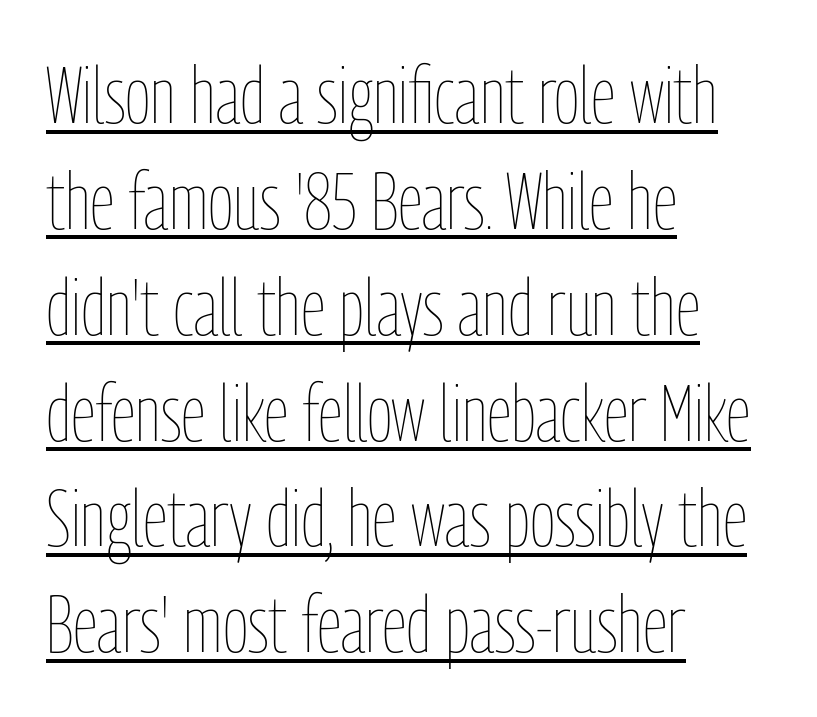
{"italic": "no", "bold": "no", "weight": "thin", "width": "condensed", "stroke_contrast": "low", "x_height": "medium", "monospaced": "no", "underline": "yes", "align": "left", "line_spacing": "normal", "line_spacing_ratio": 1.34, "letter_spacing": "normal", "letter_spacing_em": 0.0, "glyph_px": 79}
